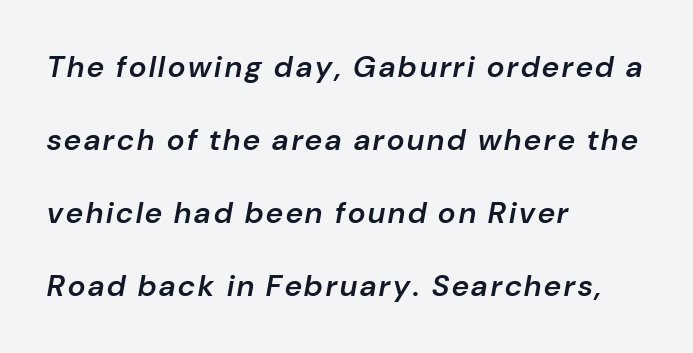
Heft: intermediate — a semibold. The ragged edge is on the right, which tells us the setting is flush left. Here the designer chose a conventional face with non-uniform glyph widths. Students, observe: this is what heavily led, spacious text looks like. Italic: yes, the glyphs are oblique.
